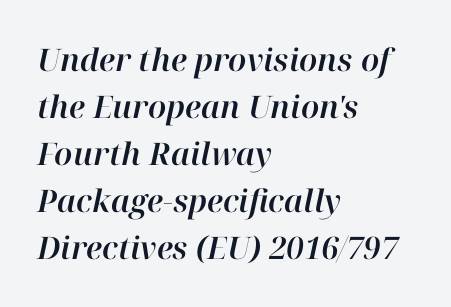
Q: Is the text italic (slanted)? A: Yes, it leans right by about 12 degrees.
Q: Is the text underlined? A: No.
Q: How is the paragraph aligned? A: Left-aligned.
Q: Is the spacing between letters normal or unusually wide? A: Normal.
Q: Is the spacing between lines tight, normal or loose? A: Normal.
Q: Width (condensed, normal, or wide)? A: Normal.
Q: Stroke contrast? A: High.
Q: x-height? A: Medium.
Q: Monospaced? A: No.
